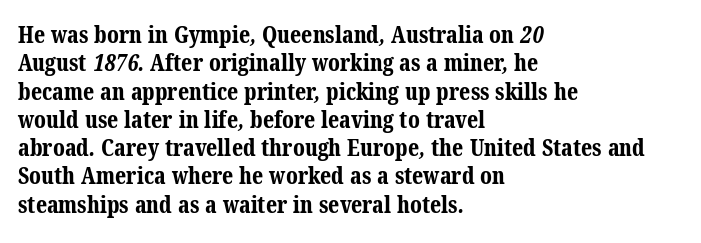
The image shows 23 px bold type; set left-aligned, line spacing 1.23x, normal letter spacing, not underlined.
